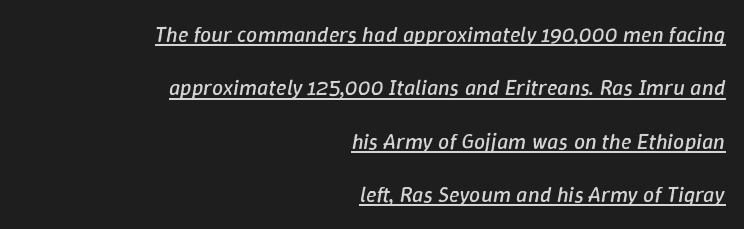
The image shows 22 px text type, italic (leaning right); set right-aligned, loose line spacing (2.43x), normal letter spacing, underlined.
